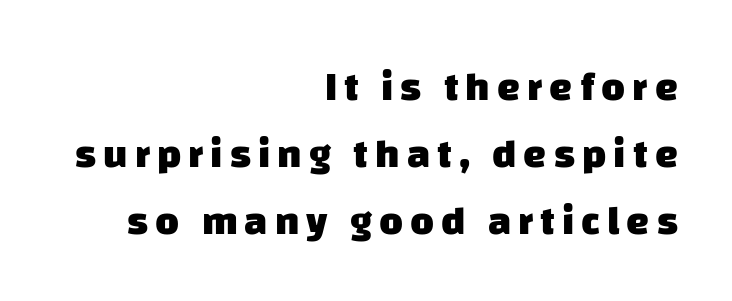
Check where the strokes stop: nothing finishes them off — pure sans. Look at the stroke-to-counter ratio: heavy, a bold. Reading down the block, your eye finds every line finishing at a fixed right position. Summary of vertical rhythm: regular, with standard interline spacing. Think of a printed novel: that variable character pitch is what you see here. Glance below the letters and you will spot only blank space.
